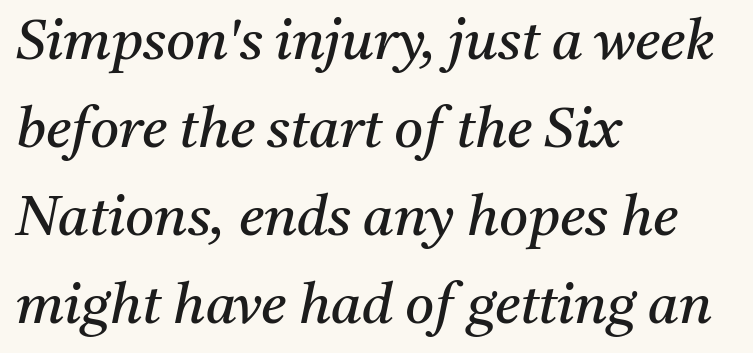
The designer left line spacing at the default. These glyphs show unthickened strokes, regular width or finer. The glyphs in this specimen are seriffed. The rendering uses natural spacing where letterforms have individual widths.
